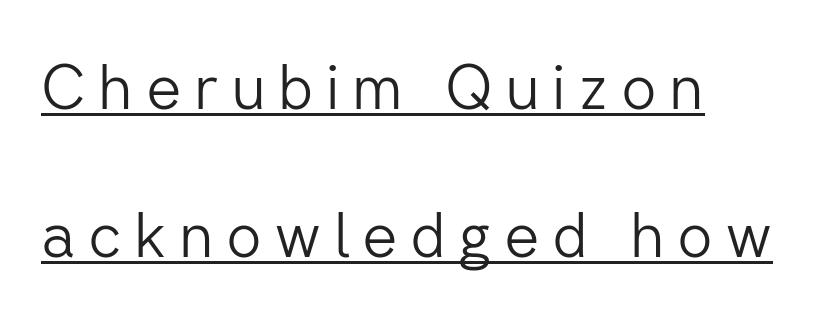
The letters are spread apart with noticeably loose tracking. Is this a fixed-width face? No — the glyphs have proportional, varying widths. This is underlined copy, the kind a proofreader might mark for attention. Posture: straight, roman, zero tilt.
